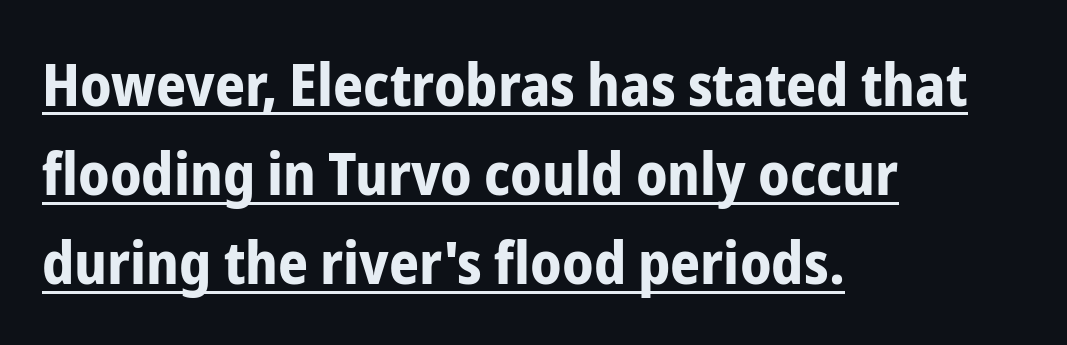
{"serif": "no", "italic": "no", "bold": "yes", "weight": "bold", "width": "condensed", "stroke_contrast": "low", "x_height": "medium", "monospaced": "no", "underline": "yes", "align": "left", "line_spacing": "normal", "line_spacing_ratio": 1.51, "letter_spacing": "normal", "letter_spacing_em": 0.0, "glyph_px": 59}
